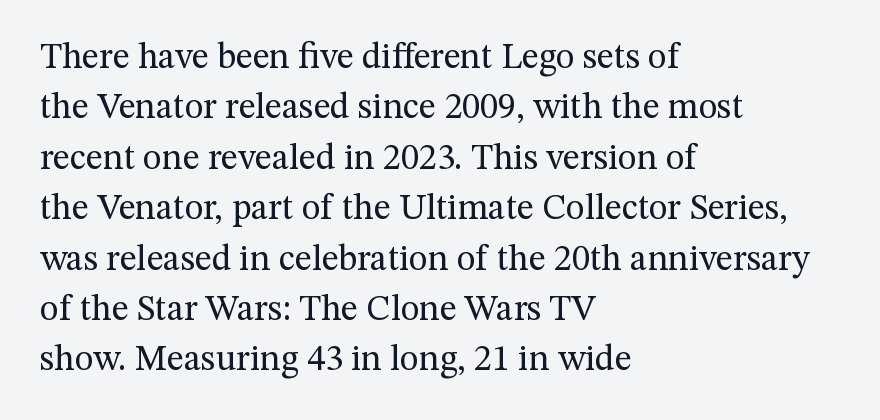
{"serif": "yes", "italic": "no", "bold": "no", "weight": "regular", "width": "normal", "stroke_contrast": "medium", "x_height": "medium", "monospaced": "no", "underline": "no", "align": "left", "line_spacing": "normal", "line_spacing_ratio": 1.4, "letter_spacing": "normal", "letter_spacing_em": 0.0, "glyph_px": 36}
